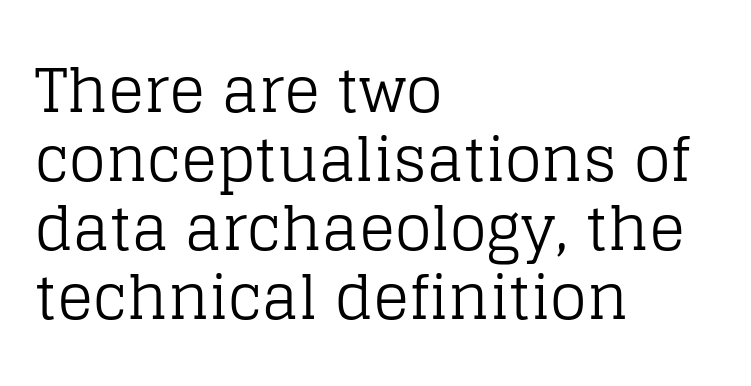
{"serif": "yes", "italic": "no", "bold": "no", "weight": "regular", "width": "normal", "stroke_contrast": "low", "x_height": "large", "monospaced": "no", "underline": "no", "align": "left", "line_spacing": "tight", "line_spacing_ratio": 1.15, "letter_spacing": "normal", "letter_spacing_em": 0.0, "glyph_px": 60}
